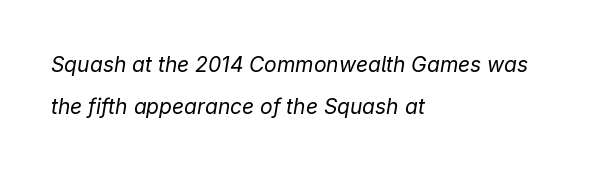
The image shows 21 px text type, italic (leaning right); set left-aligned, loose line spacing (2.02x), normal letter spacing, not underlined.
